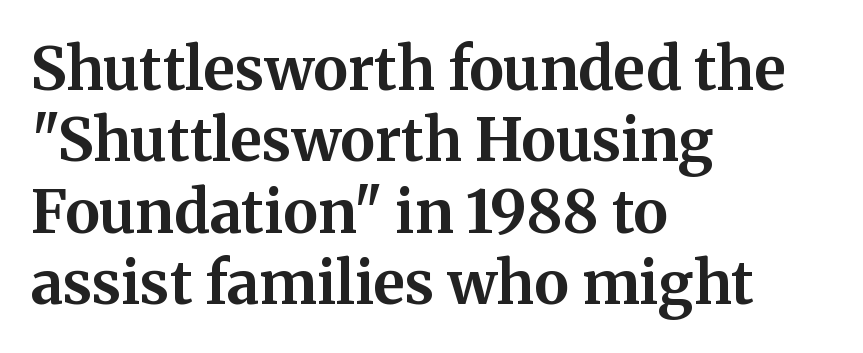
Q: Is the text bold? A: Yes.
Q: Is the text italic (slanted)? A: No, it is upright.
Q: Is the typeface a serif or a sans-serif typeface? A: Serif.
Q: Is the text underlined? A: No.
Q: How is the paragraph aligned? A: Left-aligned.
Q: Is the spacing between letters normal or unusually wide? A: Normal.
Q: Width (condensed, normal, or wide)? A: Normal.
Q: Stroke contrast? A: Medium.
Q: x-height? A: Medium.
Q: Monospaced? A: No.
